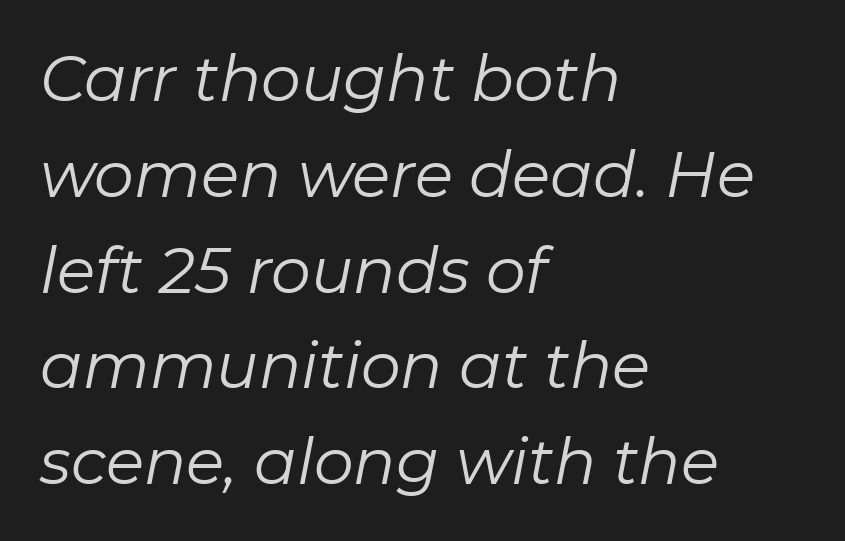
The letters look calm and open, with moderate or lighter stems. Tall strokes in this sample are angled rather than plumb. Leftover space on each line is placed entirely after the last word. The string is rendered with underlining switched off. These lines are rendered in a variable-pitch font.
